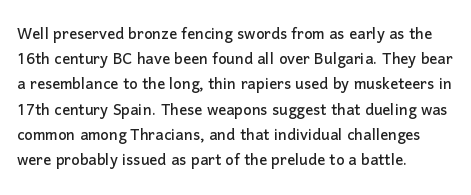
Q: Is the text italic (slanted)? A: No, it is upright.
Q: Is the text underlined? A: No.
Q: How is the paragraph aligned? A: Left-aligned.
Q: Is the spacing between letters normal or unusually wide? A: Normal.
Q: Is the spacing between lines tight, normal or loose? A: Normal.
